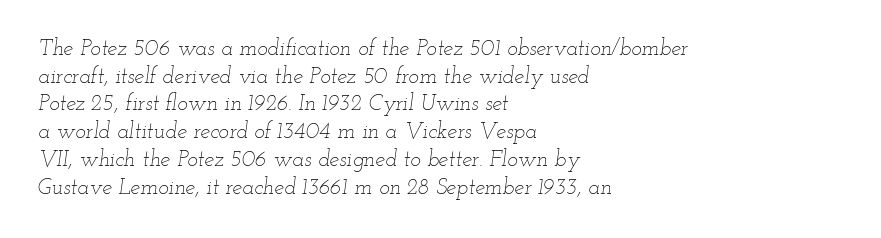
Q: Is the text bold? A: No.
Q: Is the text italic (slanted)? A: Yes, it leans right by about 12 degrees.
Q: Is the text underlined? A: No.
Q: How is the paragraph aligned? A: Left-aligned.
Q: Is the spacing between letters normal or unusually wide? A: Normal.
Q: Is the spacing between lines tight, normal or loose? A: Normal.
